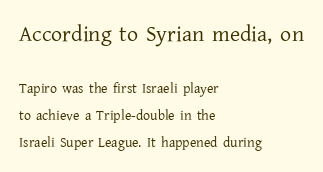
Q: Is the text bold? A: No.
Q: Is the text italic (slanted)? A: No, it is upright.
Q: Is the text underlined? A: No.
Q: How is the paragraph aligned? A: Left-aligned.
Q: Is the spacing between letters normal or unusually wide? A: Normal.
Q: Is the spacing between lines tight, normal or loose? A: Loose.
Q: Which block of text is set in a larger size, the first (top) or the second (bottom)? A: The first (top) one.
